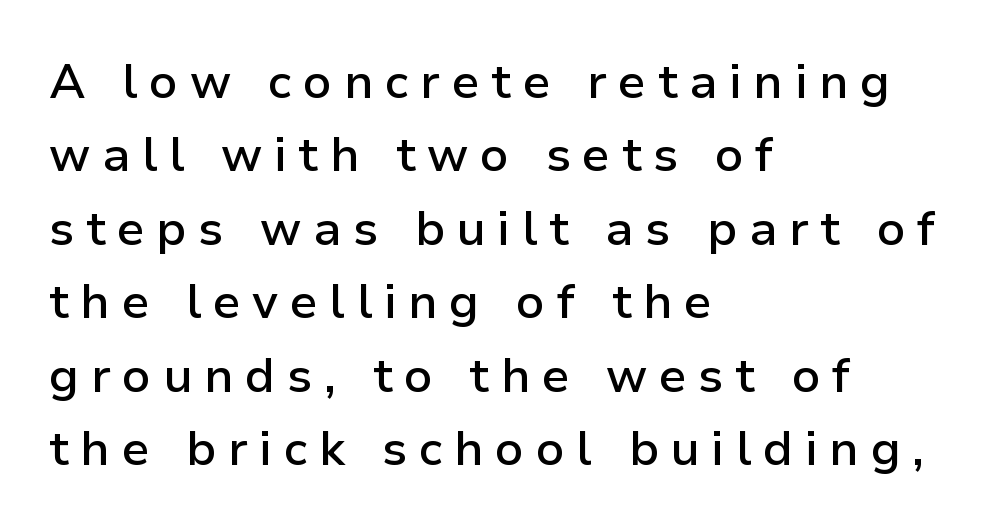
Q: Is the text bold? A: Semi-bold.
Q: Is the text italic (slanted)? A: No, it is upright.
Q: Is the typeface a serif or a sans-serif typeface? A: Sans-serif.
Q: Is the text underlined? A: No.
Q: How is the paragraph aligned? A: Left-aligned.
Q: Is the spacing between letters normal or unusually wide? A: Unusually wide.
Q: Is the spacing between lines tight, normal or loose? A: Normal.
Q: Width (condensed, normal, or wide)? A: Normal.
Q: Stroke contrast? A: Low.
Q: x-height? A: Medium.
Q: Monospaced? A: No.
